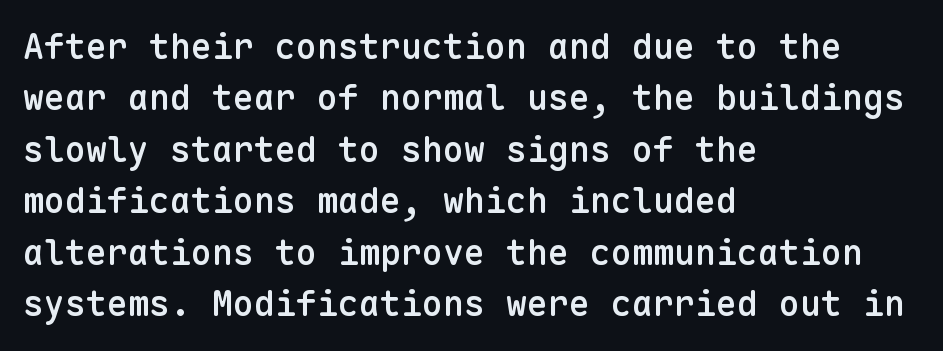
{"serif": "no", "italic": "no", "bold": "semi", "weight": "semibold", "width": "normal", "stroke_contrast": "low", "x_height": "medium", "monospaced": "yes", "underline": "no", "align": "left", "line_spacing": "normal", "line_spacing_ratio": 1.47, "letter_spacing": "normal", "letter_spacing_em": 0.0, "glyph_px": 35}
